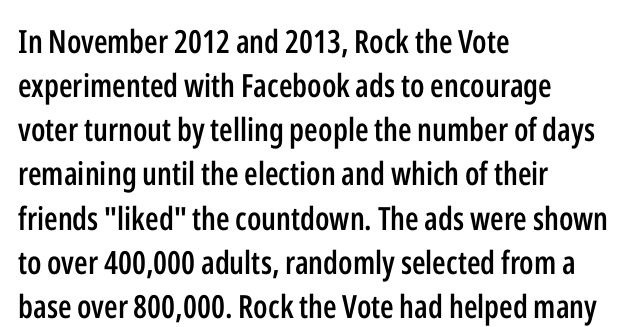
Q: Is the text bold? A: Semi-bold.
Q: Is the text italic (slanted)? A: No, it is upright.
Q: Is the typeface a serif or a sans-serif typeface? A: Sans-serif.
Q: Is the text underlined? A: No.
Q: How is the paragraph aligned? A: Left-aligned.
Q: Is the spacing between letters normal or unusually wide? A: Normal.
Q: Is the spacing between lines tight, normal or loose? A: Normal.
Q: Width (condensed, normal, or wide)? A: Condensed.
Q: Stroke contrast? A: Low.
Q: x-height? A: Medium.
Q: Monospaced? A: No.
